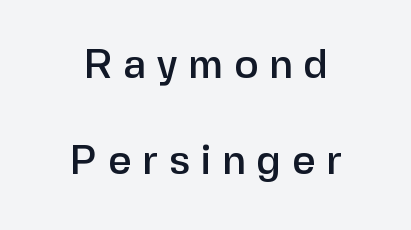
Q: Is the text italic (slanted)? A: No, it is upright.
Q: Is the typeface a serif or a sans-serif typeface? A: Sans-serif.
Q: Is the text underlined? A: No.
Q: Is the spacing between letters normal or unusually wide? A: Unusually wide.
Q: Is the spacing between lines tight, normal or loose? A: Loose.
Q: Width (condensed, normal, or wide)? A: Normal.
Q: Stroke contrast? A: Low.
Q: x-height? A: Medium.
Q: Monospaced? A: No.
